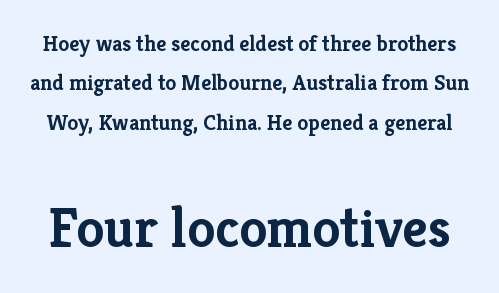
Q: Is the text bold? A: Yes.
Q: Is the text italic (slanted)? A: No, it is upright.
Q: Is the typeface a serif or a sans-serif typeface? A: Serif.
Q: Is the text underlined? A: No.
Q: Is the spacing between letters normal or unusually wide? A: Normal.
Q: Which block of text is set in a larger size, the first (top) or the second (bottom)? A: The second (bottom) one.
Q: Width (condensed, normal, or wide)? A: Normal.
Q: Stroke contrast? A: Low.
Q: x-height? A: Medium.
Q: Monospaced? A: No.
